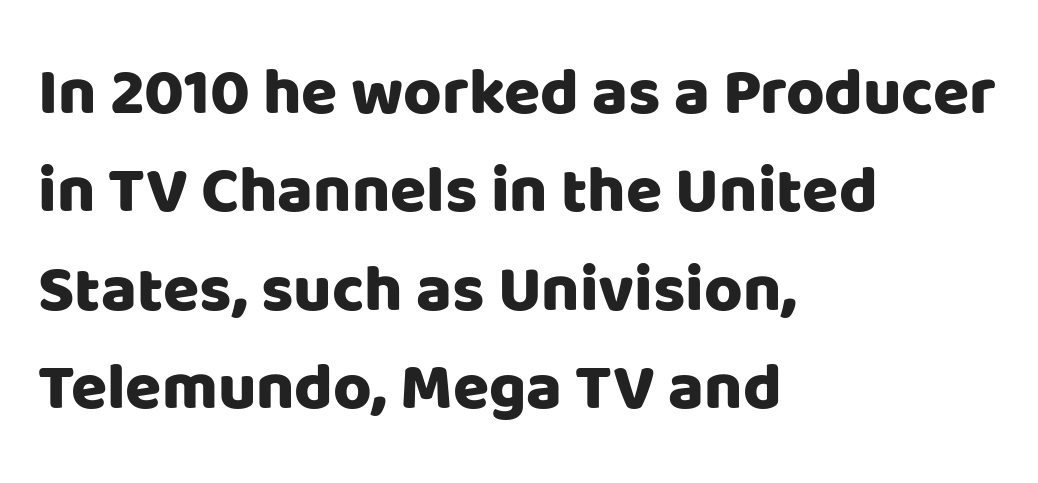
The image shows 66 px sans-serif type, upright; set left-aligned, normal line spacing (1.49x), normal letter spacing, not underlined; low stroke contrast and a large x-height.
